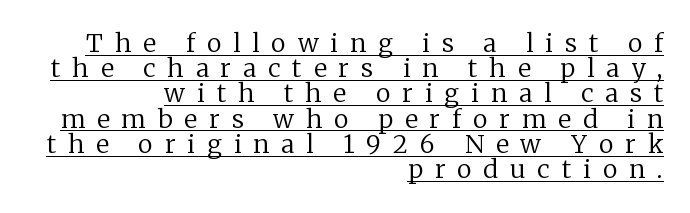
{"italic": "no", "bold": "no", "underline": "yes", "align": "right", "line_spacing": "tight", "line_spacing_ratio": 1.01, "letter_spacing": "wide", "letter_spacing_em": 0.48, "glyph_px": 25}
